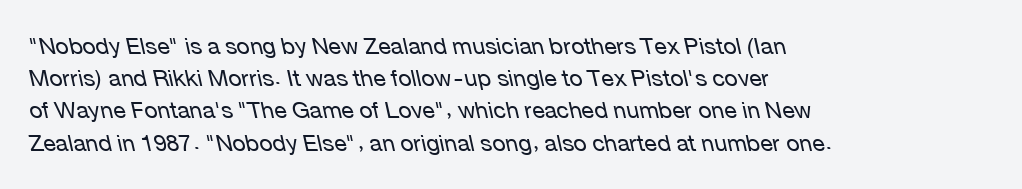
The image shows 23 px text type, italic (leaning left); set left-aligned, normal line spacing (1.4x), normal letter spacing, not underlined.
